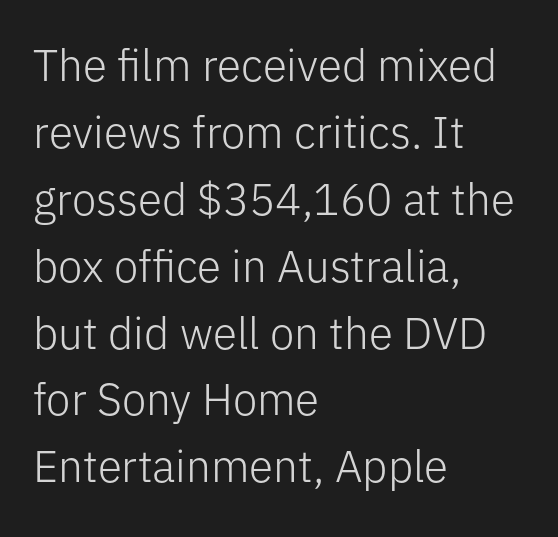
{"serif": "no", "italic": "no", "bold": "no", "weight": "light", "width": "normal", "stroke_contrast": "low", "x_height": "medium", "monospaced": "no", "underline": "no", "align": "left", "line_spacing": "normal", "line_spacing_ratio": 1.52, "letter_spacing": "normal", "letter_spacing_em": 0.0, "glyph_px": 44}
